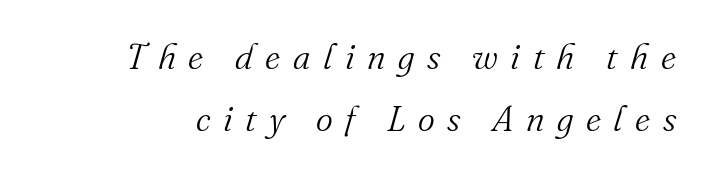
Q: Is the text bold? A: No.
Q: Is the text italic (slanted)? A: Yes, it leans right by about 16 degrees.
Q: Is the typeface a serif or a sans-serif typeface? A: Serif.
Q: Is the text underlined? A: No.
Q: Is the spacing between letters normal or unusually wide? A: Unusually wide.
Q: Width (condensed, normal, or wide)? A: Normal.
Q: Stroke contrast? A: Medium.
Q: x-height? A: Small.
Q: Monospaced? A: No.
